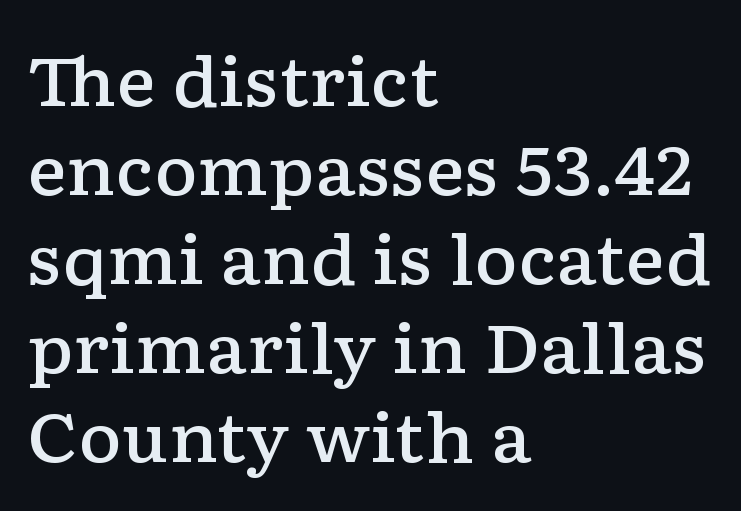
Reading down the block, your eye returns to a fixed left position each line. The vertical gap from one line to the next is medium. Descenders hang freely into open space. The type family on display is of the serif kind. Summary of weight: moderately heavy, a semibold. Think of a printed novel: that variable character pitch is what you see here.
